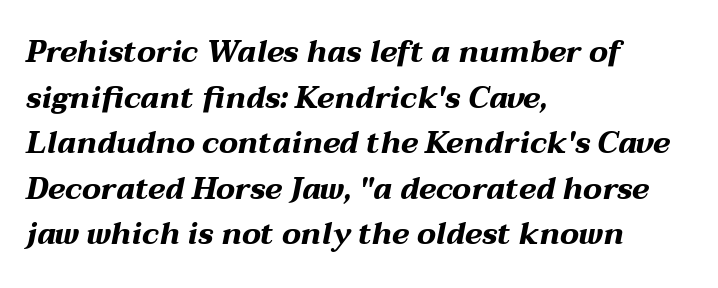
The rendering uses natural spacing where letterforms have individual widths. It's the slanting kind of type. How are the letters spaced? Ordinarily, with no added tracking. The font is running at its bold setting. Compared with a centered layout, this one pins lines to the left instead.
